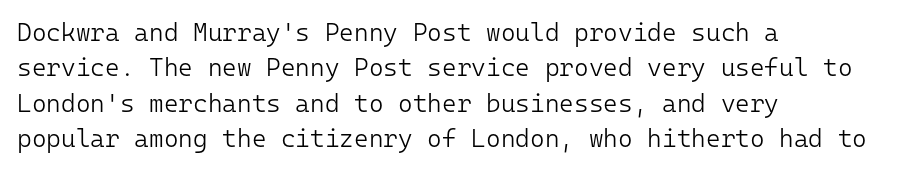
The image shows 25 px text type, upright; set left-aligned, normal line spacing (1.42x), normal letter spacing, not underlined.
